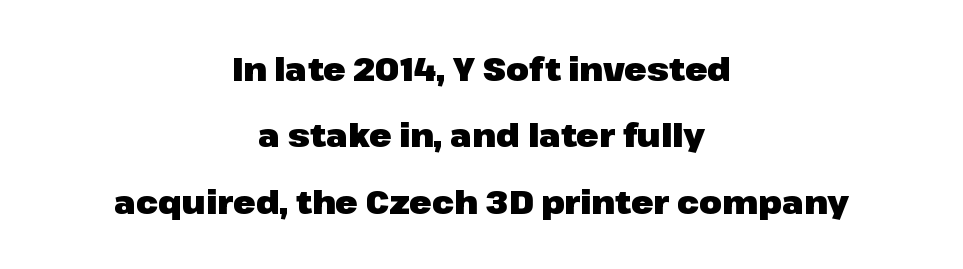
The image shows 33 px heavy sans-serif type, upright; set centered, loose line spacing (2.01x), normal letter spacing, not underlined; low stroke contrast and a medium x-height.
